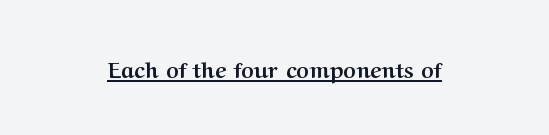
The image shows 22 px bold type, upright; set centered, normal letter spacing, underlined.
